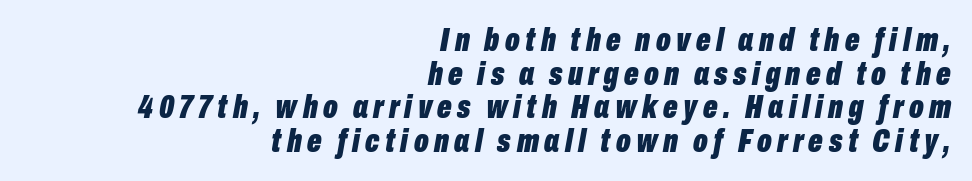
The image shows 34 px bold, condensed type, italic (leaning right); set right-aligned, tight line spacing (0.99x), not underlined; low stroke contrast and a medium x-height.
